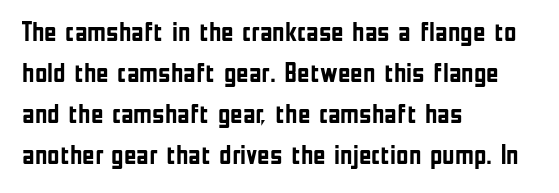
Q: Is the text bold? A: Yes.
Q: Is the text italic (slanted)? A: No, it is upright.
Q: Is the text underlined? A: No.
Q: How is the paragraph aligned? A: Left-aligned.
Q: Is the spacing between letters normal or unusually wide? A: Normal.
Q: Is the spacing between lines tight, normal or loose? A: Normal.
